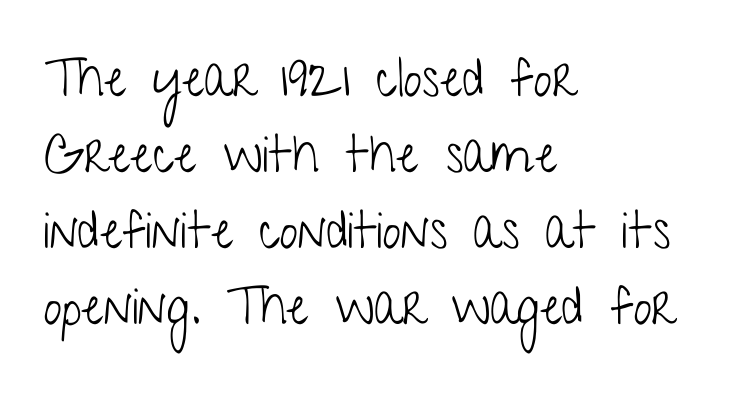
Q: Is the text bold? A: No.
Q: Is the text italic (slanted)? A: No, it is upright.
Q: Is the typeface a serif or a sans-serif typeface? A: Sans-serif.
Q: Is the text underlined? A: No.
Q: How is the paragraph aligned? A: Left-aligned.
Q: Is the spacing between letters normal or unusually wide? A: Normal.
Q: Is the spacing between lines tight, normal or loose? A: Normal.
Q: Width (condensed, normal, or wide)? A: Condensed.
Q: Stroke contrast? A: Low.
Q: x-height? A: Medium.
Q: Monospaced? A: No.
